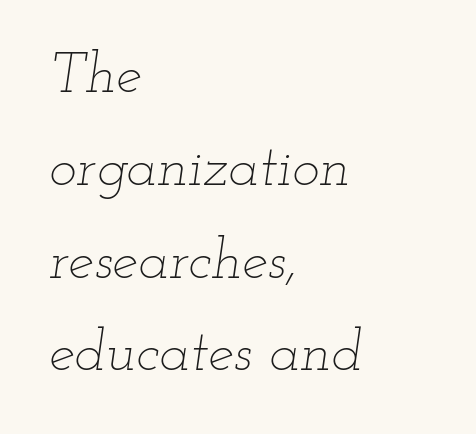
The image shows 58 px thin, wide type, italic (leaning right); set left-aligned, normal line spacing (1.6x), normal letter spacing, not underlined; low stroke contrast and a small x-height.
